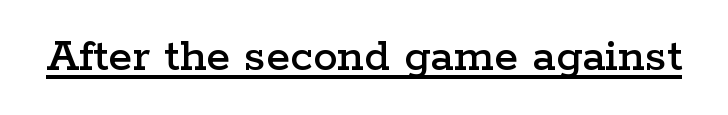
{"serif": "yes", "italic": "no", "width": "wide", "stroke_contrast": "low", "x_height": "medium", "monospaced": "no", "underline": "yes", "letter_spacing": "normal", "letter_spacing_em": 0.0, "glyph_px": 49}
